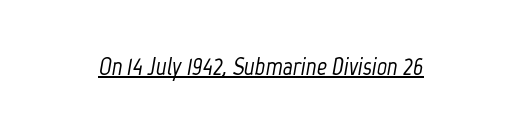
The image shows 25 px text type, italic (leaning right); set normal letter spacing, underlined.
